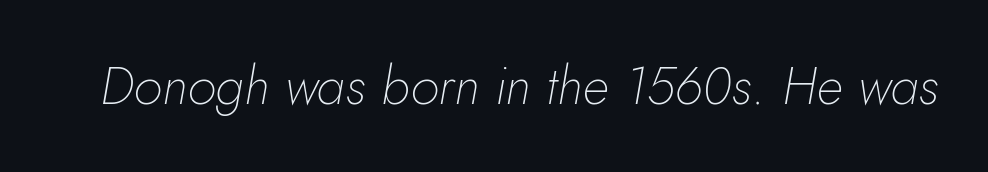
Q: Is the text bold? A: No.
Q: Is the text italic (slanted)? A: Yes, it leans right by about 10 degrees.
Q: Is the text underlined? A: No.
Q: Is the spacing between letters normal or unusually wide? A: Normal.
Q: Width (condensed, normal, or wide)? A: Normal.
Q: Stroke contrast? A: Low.
Q: x-height? A: Small.
Q: Monospaced? A: No.
